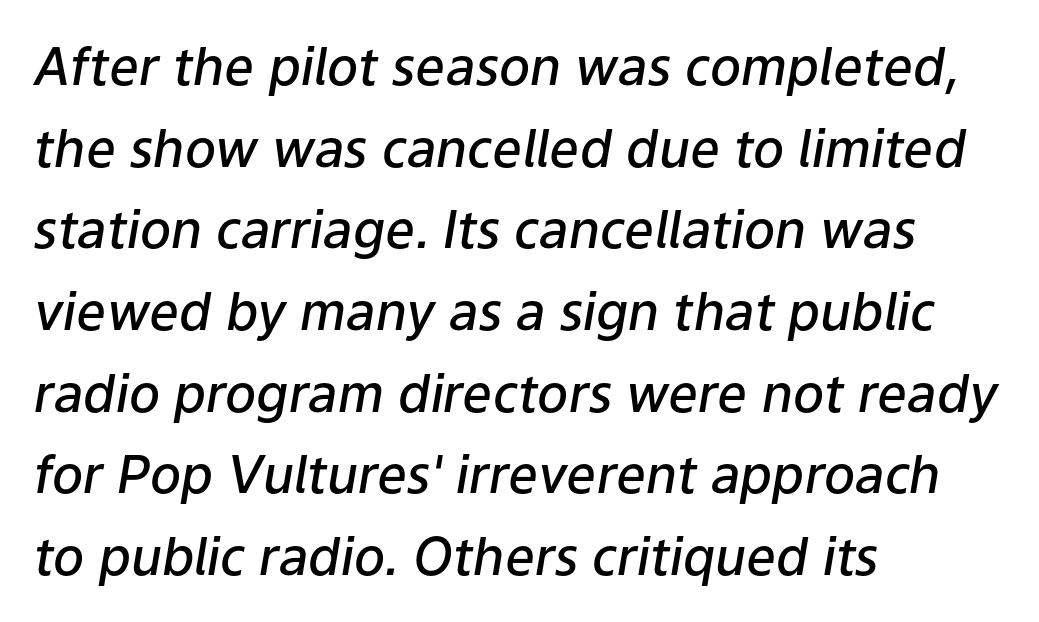
Q: Is the text bold? A: Semi-bold.
Q: Is the text italic (slanted)? A: Yes, it leans right by about 9 degrees.
Q: Is the text underlined? A: No.
Q: How is the paragraph aligned? A: Left-aligned.
Q: Is the spacing between letters normal or unusually wide? A: Normal.
Q: Is the spacing between lines tight, normal or loose? A: Normal.
Q: Width (condensed, normal, or wide)? A: Normal.
Q: Stroke contrast? A: Low.
Q: x-height? A: Medium.
Q: Monospaced? A: No.
